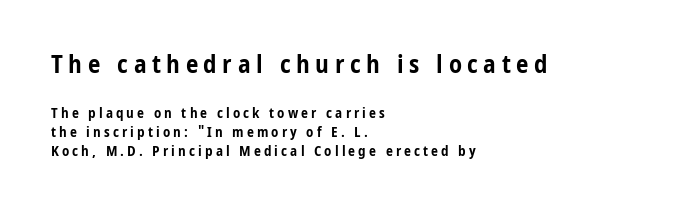
The specimen reads as upright at a glance. The glyphs are unaccompanied by any horizontal stroke below them. These two chunks differ in scale, with the top chunk taking the larger measure. The letters are spread apart with noticeably loose tracking. These lines sit exactly where default settings would place them.
